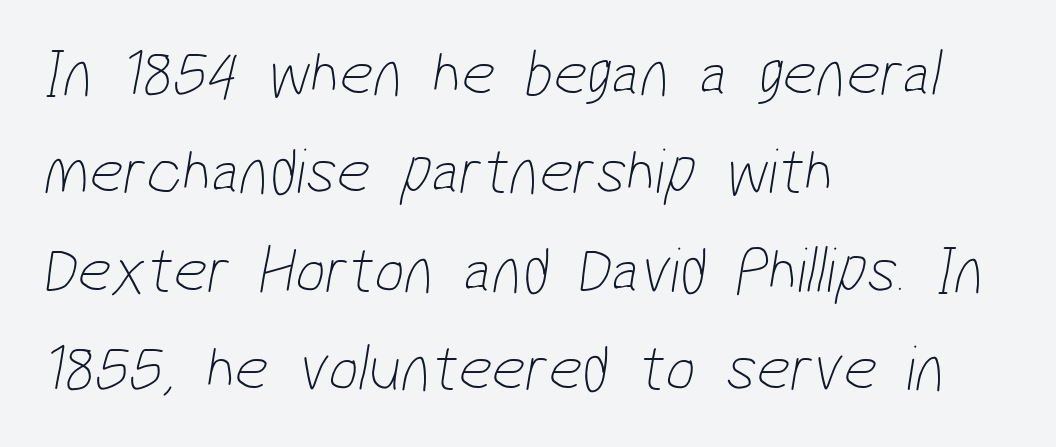
Q: Is the text bold? A: No.
Q: Is the typeface a serif or a sans-serif typeface? A: Sans-serif.
Q: Is the text underlined? A: No.
Q: How is the paragraph aligned? A: Left-aligned.
Q: Is the spacing between letters normal or unusually wide? A: Normal.
Q: Is the spacing between lines tight, normal or loose? A: Normal.
Q: Width (condensed, normal, or wide)? A: Condensed.
Q: Stroke contrast? A: Low.
Q: x-height? A: Medium.
Q: Monospaced? A: No.
